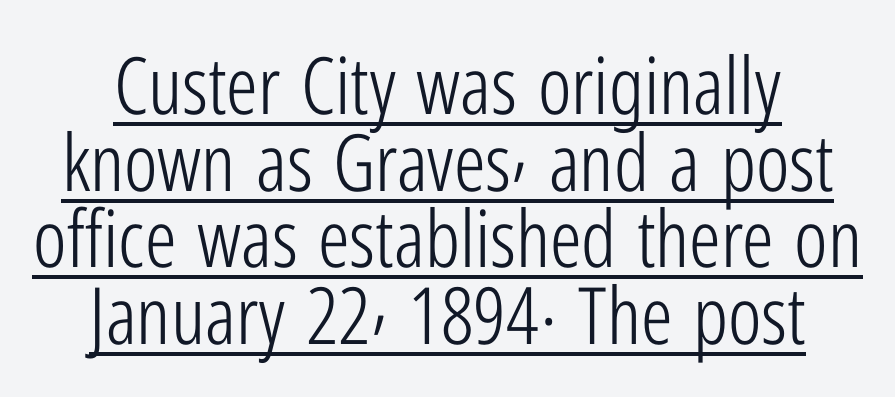
The image shows 79 px light, condensed sans-serif type, upright; set tight line spacing (0.97x), normal letter spacing, underlined; low stroke contrast and a medium x-height.
